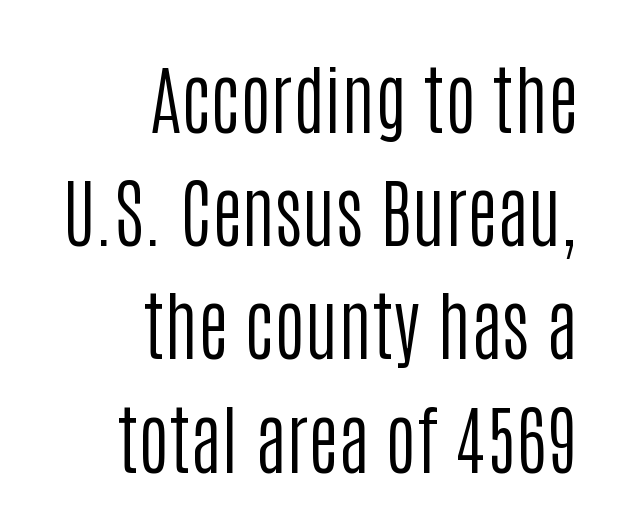
The image shows 75 px regular-weight, condensed sans-serif type, upright; set right-aligned, normal line spacing (1.51x), normal letter spacing, not underlined; low stroke contrast and a large x-height.
